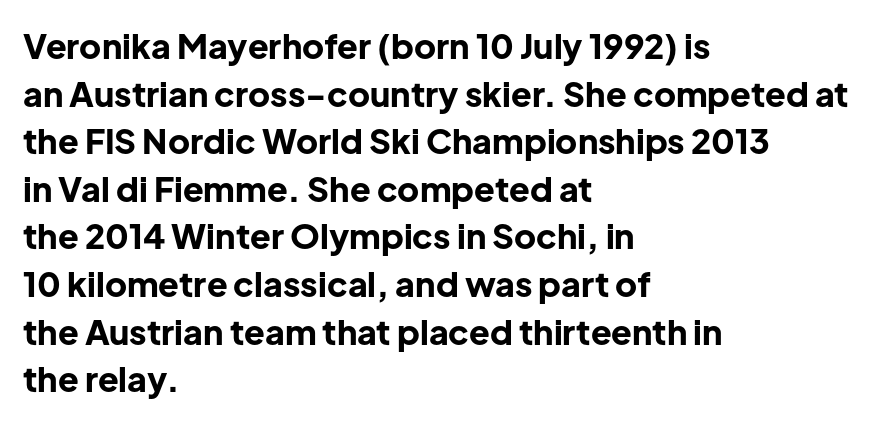
{"serif": "no", "italic": "no", "bold": "yes", "weight": "bold", "width": "normal", "stroke_contrast": "low", "x_height": "medium", "monospaced": "no", "underline": "no", "align": "left", "line_spacing": "normal", "line_spacing_ratio": 1.4, "letter_spacing": "normal", "letter_spacing_em": 0.0, "glyph_px": 34}
